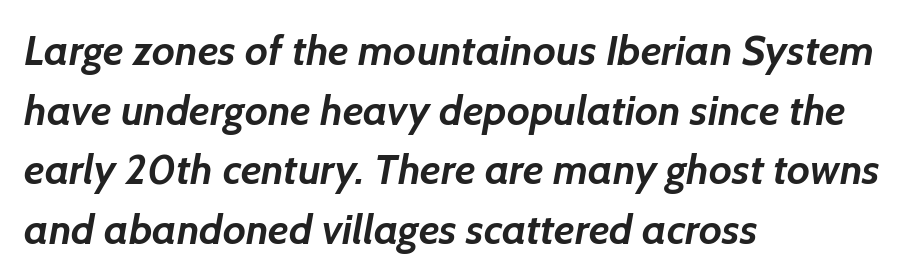
Q: Is the text bold? A: Yes.
Q: Is the typeface a serif or a sans-serif typeface? A: Sans-serif.
Q: Is the text underlined? A: No.
Q: How is the paragraph aligned? A: Left-aligned.
Q: Is the spacing between letters normal or unusually wide? A: Normal.
Q: Is the spacing between lines tight, normal or loose? A: Normal.
Q: Width (condensed, normal, or wide)? A: Normal.
Q: Stroke contrast? A: Low.
Q: x-height? A: Medium.
Q: Monospaced? A: No.
